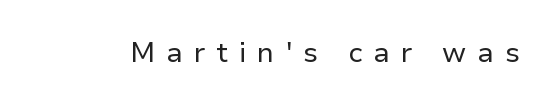
The image shows 28 px regular-weight sans-serif type, upright; set unusually wide letter spacing (+0.39 em), not underlined; low stroke contrast and a medium x-height.
